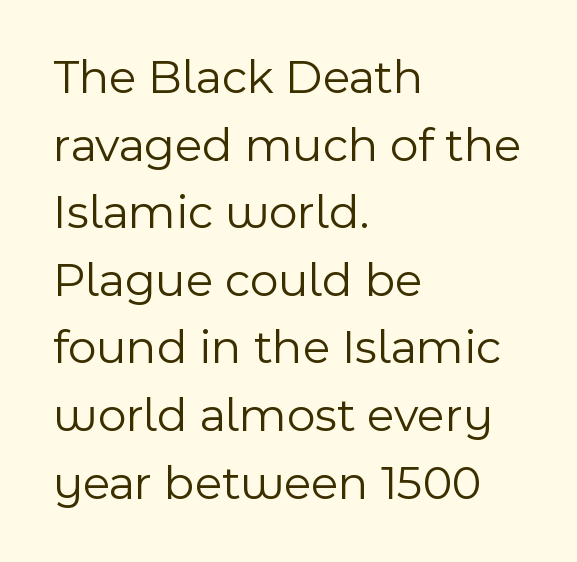
{"serif": "no", "italic": "no", "bold": "no", "weight": "light", "width": "normal", "x_height": "medium", "monospaced": "no", "underline": "no", "align": "left", "line_spacing": "normal", "line_spacing_ratio": 1.38, "letter_spacing": "normal", "letter_spacing_em": 0.0, "glyph_px": 49}
